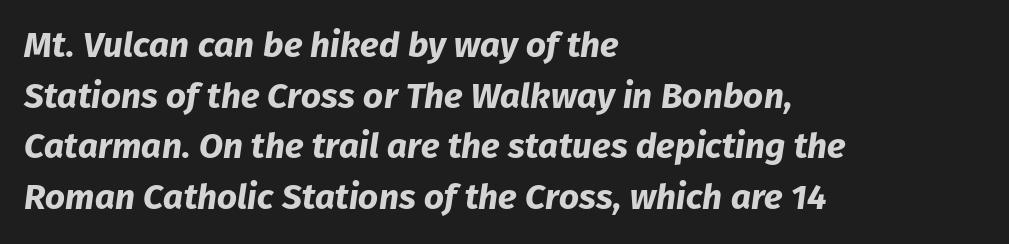
{"italic": "yes", "lean": "right", "slant_degrees": 8, "bold": "yes", "weight": "bold", "width": "normal", "stroke_contrast": "low", "x_height": "medium", "monospaced": "no", "underline": "no", "align": "left", "line_spacing": "normal", "line_spacing_ratio": 1.45, "letter_spacing": "normal", "letter_spacing_em": 0.0, "glyph_px": 35}
